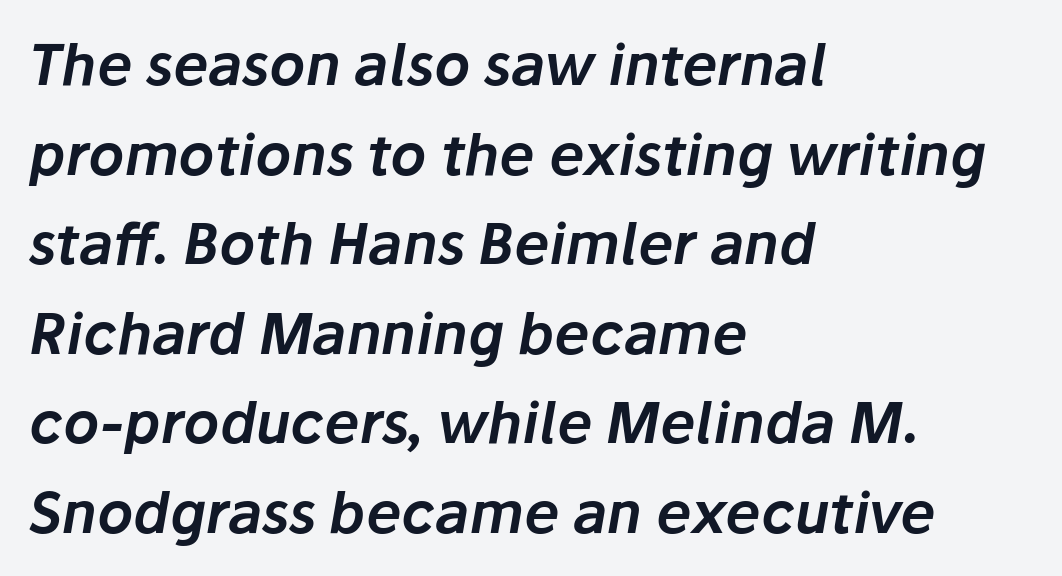
The face used here is proportionally spaced, like ordinary book or web type. The gaps between neighbouring characters are ordinary and unremarkable. Italic? Definitely — the glyphs are oblique. The line-height multiplier appears to be the usual default. Does the copy run flush right? No — it runs flush left. Descenders hang freely into open space.
